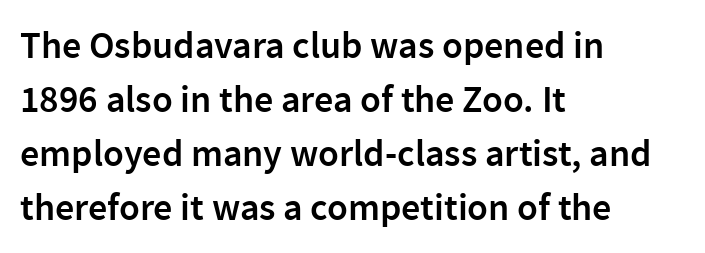
Q: Is the text bold? A: Semi-bold.
Q: Is the text italic (slanted)? A: No, it is upright.
Q: Is the typeface a serif or a sans-serif typeface? A: Sans-serif.
Q: Is the text underlined? A: No.
Q: How is the paragraph aligned? A: Left-aligned.
Q: Is the spacing between letters normal or unusually wide? A: Normal.
Q: Is the spacing between lines tight, normal or loose? A: Normal.
Q: Width (condensed, normal, or wide)? A: Normal.
Q: Stroke contrast? A: Low.
Q: x-height? A: Medium.
Q: Monospaced? A: No.
